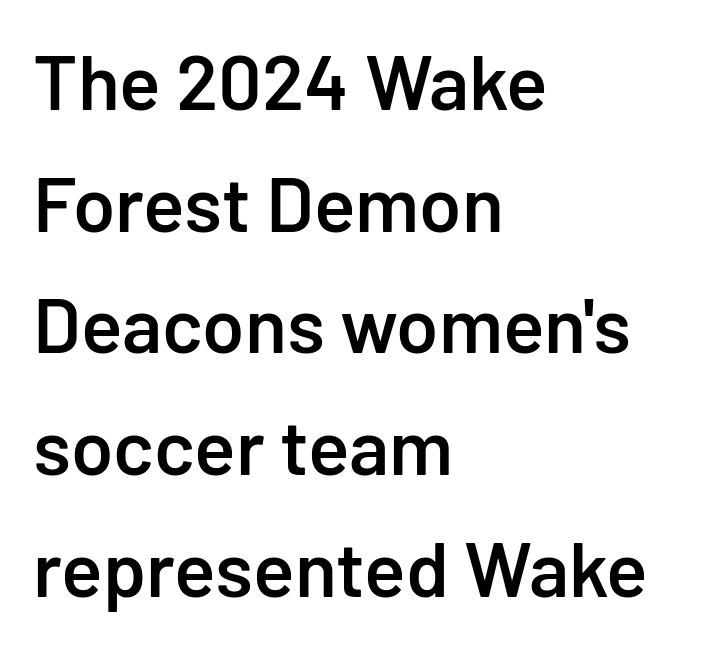
The image shows 77 px semibold sans-serif type, upright; set left-aligned, normal line spacing (1.58x), normal letter spacing, not underlined; low stroke contrast and a medium x-height.
